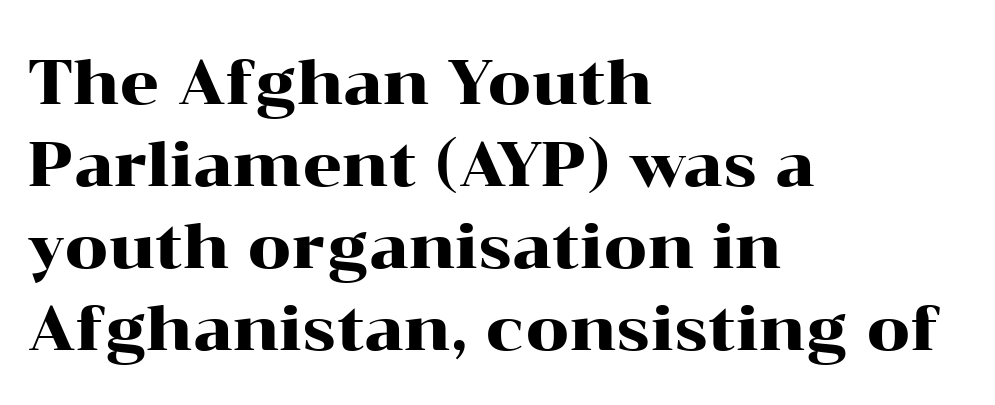
The image shows 62 px wide serif type, upright; set left-aligned, normal line spacing (1.32x), normal letter spacing, not underlined; high stroke contrast and a medium x-height.
